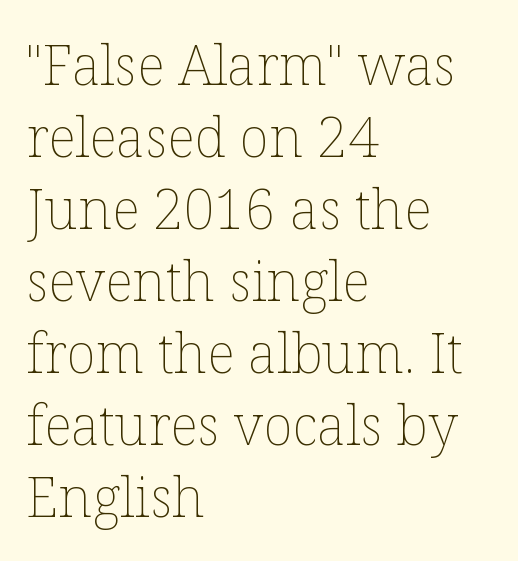
Each word holds together tightly as a unit, with standard inter-letter gaps. Decoration check: the copy has no underline. Each letter keeps its own natural width here, so spacing adapts to shape. The lines in this sample share a left origin and differ only in where they stop. It's the straight-up-and-down kind of type.
